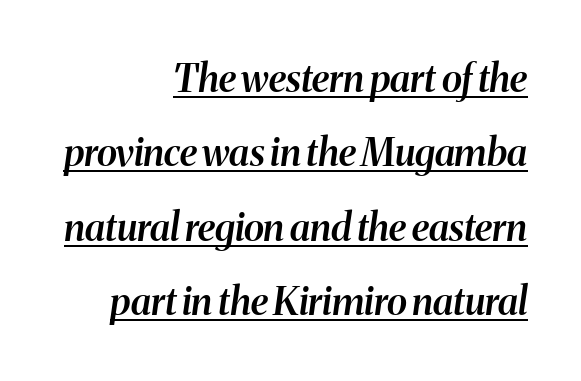
Caption: standard tracking, unaltered. Reading down the block, your eye finds every line finishing at a fixed right position. Looking at the ascenders, they clearly lean. Caption: semibold face, moderately heavy strokes. These lines are rendered in a variable-pitch font.
